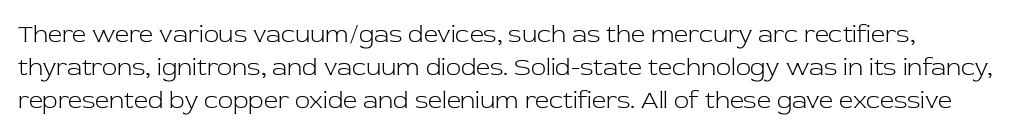
{"italic": "no", "bold": "no", "underline": "no", "line_spacing": "normal", "line_spacing_ratio": 1.32, "letter_spacing": "normal", "letter_spacing_em": 0.0, "glyph_px": 25}
